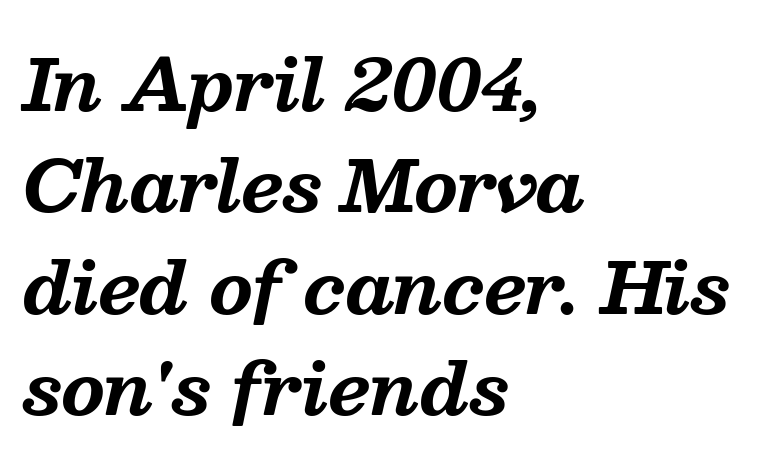
No word sits above an underline. Is the block centered? No — it sits flush against the left margin. Every letter is thick-stroked: bold, no question. Is this a fixed-width face? No — the glyphs have proportional, varying widths.
